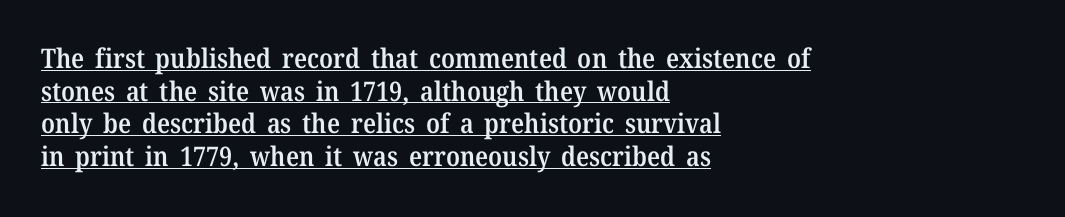
Q: Is the text bold? A: Semi-bold.
Q: Is the text italic (slanted)? A: No, it is upright.
Q: Is the text underlined? A: Yes.
Q: How is the paragraph aligned? A: Left-aligned.
Q: Is the spacing between letters normal or unusually wide? A: Normal.
